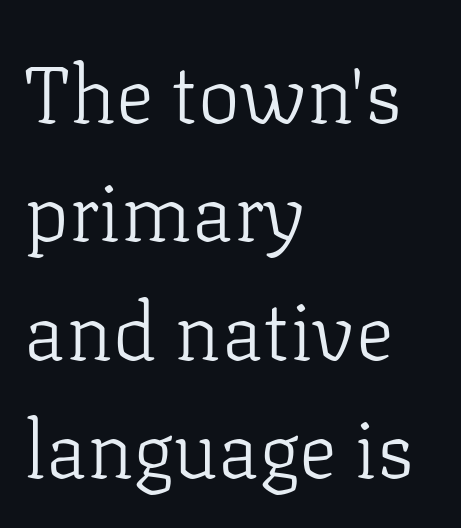
{"serif": "yes", "italic": "no", "bold": "no", "weight": "light", "width": "normal", "stroke_contrast": "low", "x_height": "medium", "monospaced": "no", "underline": "no", "align": "left", "line_spacing": "normal", "line_spacing_ratio": 1.5, "letter_spacing": "normal", "letter_spacing_em": 0.0, "glyph_px": 79}
